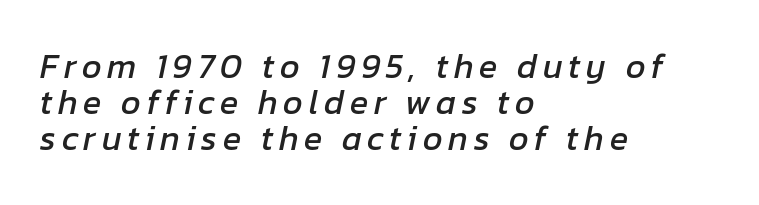
Reading down the column, the eye jumps only a short way to each next line. Varying glyph widths throughout — classic text-font behaviour. Each line starts at the same left margin while the right side varies. Notice how the stems are inclined rather than vertical — that's the hallmark of italics.
